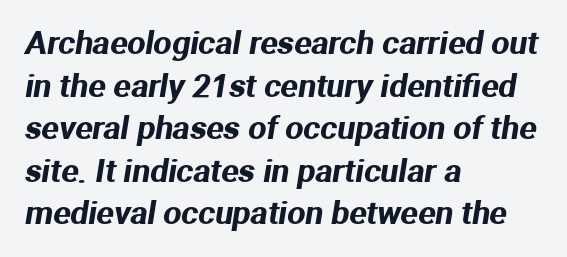
Q: Is the typeface a serif or a sans-serif typeface? A: Sans-serif.
Q: Is the text underlined? A: No.
Q: How is the paragraph aligned? A: Left-aligned.
Q: Is the spacing between letters normal or unusually wide? A: Normal.
Q: Is the spacing between lines tight, normal or loose? A: Normal.
Q: Width (condensed, normal, or wide)? A: Normal.
Q: Stroke contrast? A: Medium.
Q: x-height? A: Medium.
Q: Monospaced? A: No.
